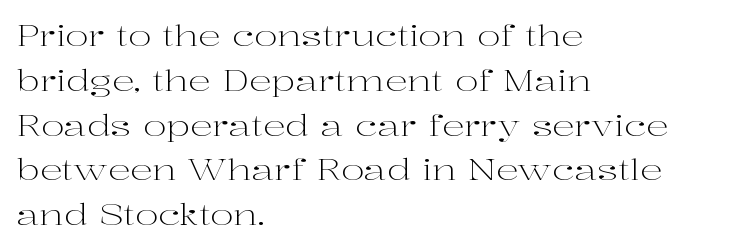
Line starts are locked; line ends wander. Vertical strokes here are truly vertical. Honestly, the row spacing looks completely unremarkable. Spacing verdict: proportional, widths tailored to each character. Beneath every word, the page is bare.
